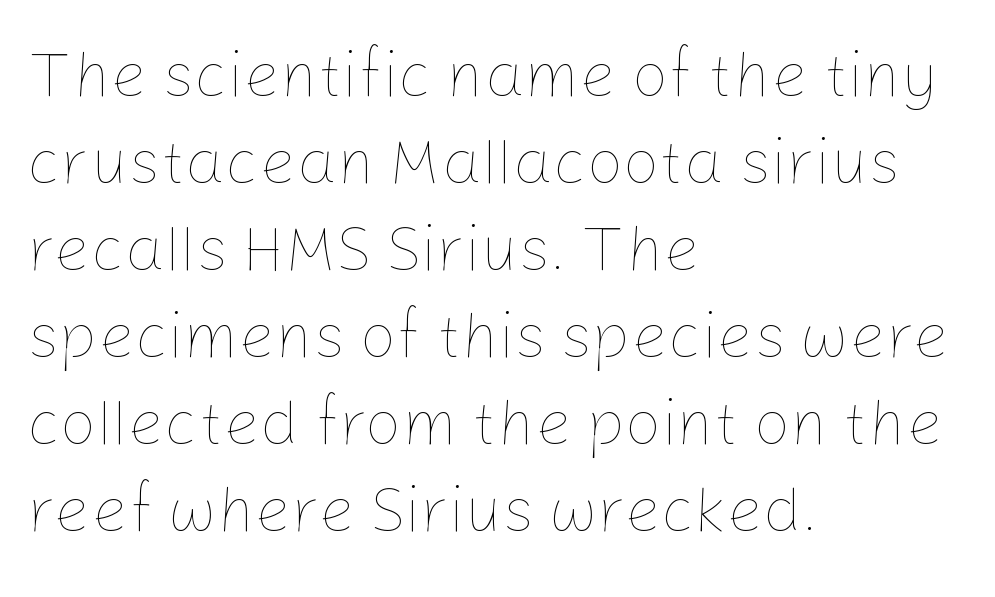
{"italic": "no", "bold": "no", "weight": "thin", "width": "normal", "stroke_contrast": "low", "x_height": "medium", "monospaced": "no", "underline": "no", "align": "left", "line_spacing": "normal", "line_spacing_ratio": 1.36, "letter_spacing": "normal", "letter_spacing_em": 0.0, "glyph_px": 64}
